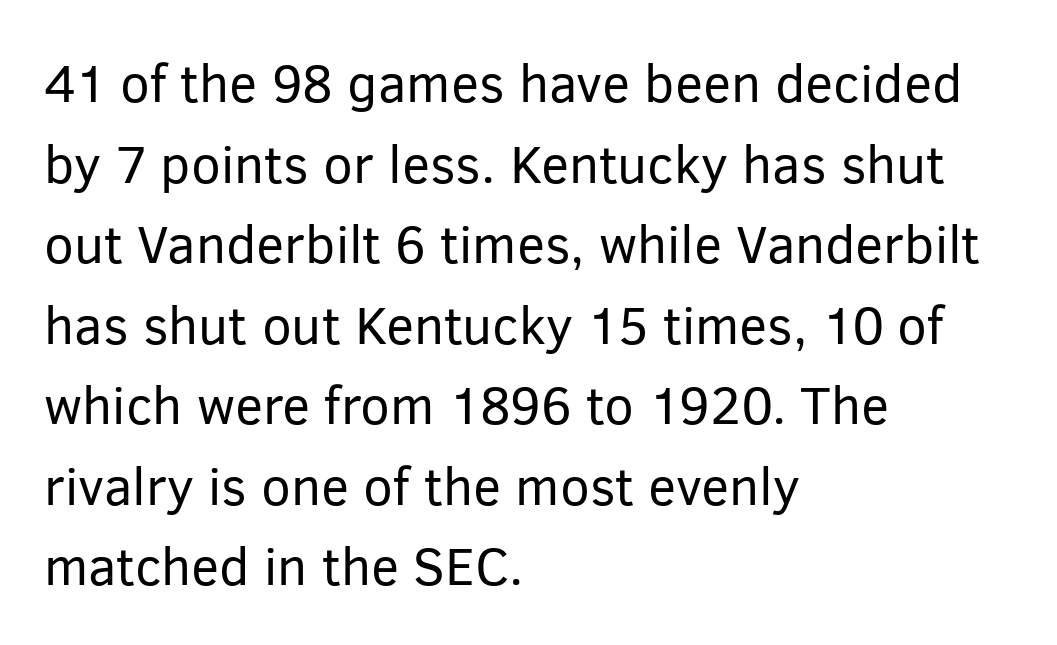
This rendering leaves character spacing at its baseline value. Look at the bottom of the vertical strokes: they stop flat, with no serifs. You can tell it's not italic because the verticals are truly vertical. This sample has the flowing, uneven cadence of proportional lettering. The rendering anchors every line to the left-hand side. What's the leading like? Ordinary, nothing unusual.
